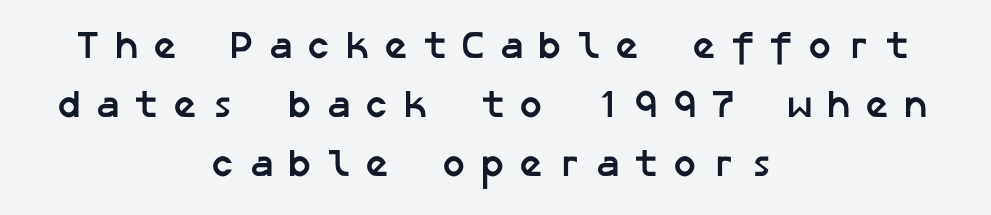
Line spacing here is normal. A dark, heavy texture on the line: the type is bold. Which margin do the lines hug? Neither — every line sits in the middle. Does extra space separate the letters? Yes, quite a lot of it.
